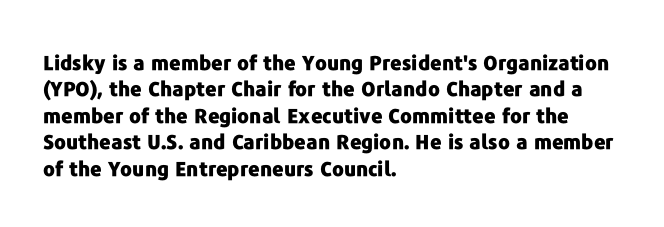
Q: Is the text bold? A: Yes.
Q: Is the text italic (slanted)? A: No, it is upright.
Q: Is the text underlined? A: No.
Q: How is the paragraph aligned? A: Left-aligned.
Q: Is the spacing between letters normal or unusually wide? A: Normal.
Q: Is the spacing between lines tight, normal or loose? A: Normal.
